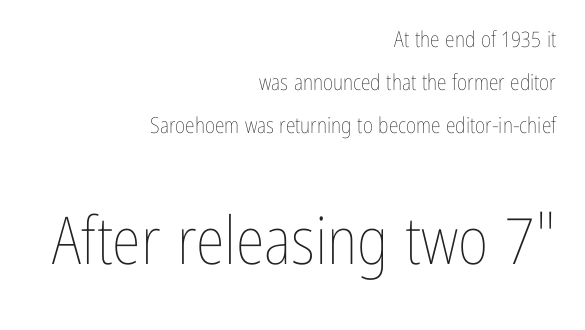
These glyphs show unthickened strokes, regular width or finer. Think of a printed novel: that variable character pitch is what you see here. The type is set solid horizontally, with unmodified tracking. In this sample the second text group is rendered at the bigger scale. The letters stand straight up with perfectly vertical stems.
